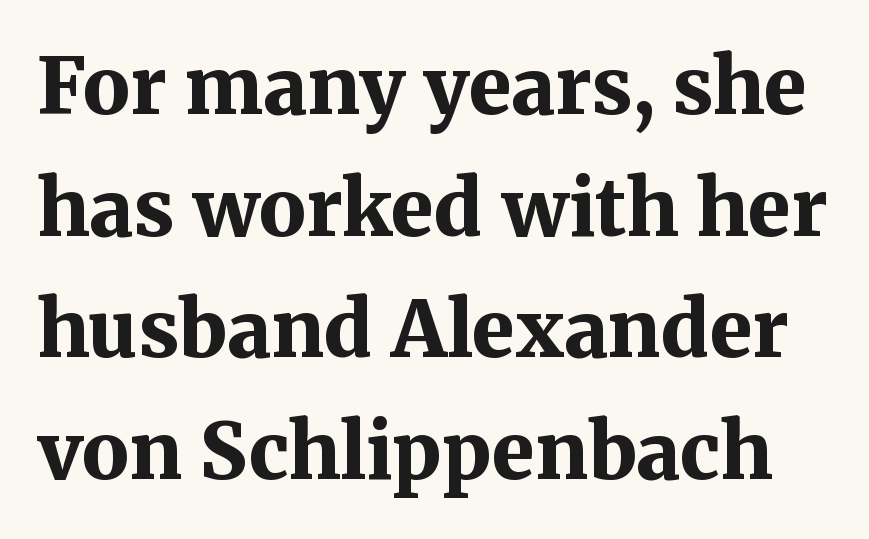
{"serif": "yes", "italic": "no", "bold": "yes", "weight": "bold", "width": "normal", "stroke_contrast": "medium", "x_height": "medium", "monospaced": "no", "underline": "no", "line_spacing": "normal", "line_spacing_ratio": 1.56, "letter_spacing": "normal", "letter_spacing_em": 0.0, "glyph_px": 78}
